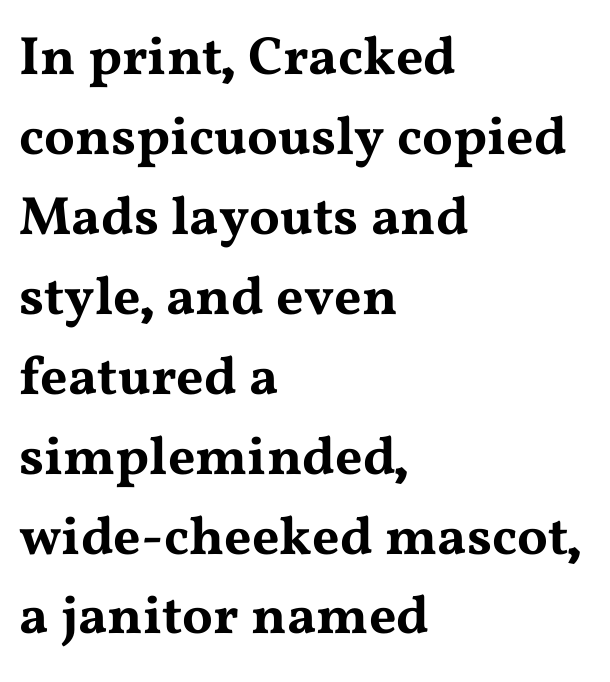
The image shows 54 px wide serif type, upright; set left-aligned, normal line spacing (1.48x), normal letter spacing, not underlined; medium stroke contrast and a medium x-height.
